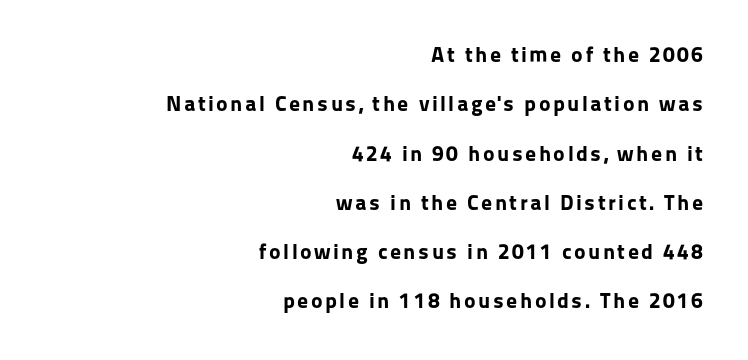
The image shows 22 px bold type, upright; set right-aligned, loose line spacing (2.24x), not underlined.
